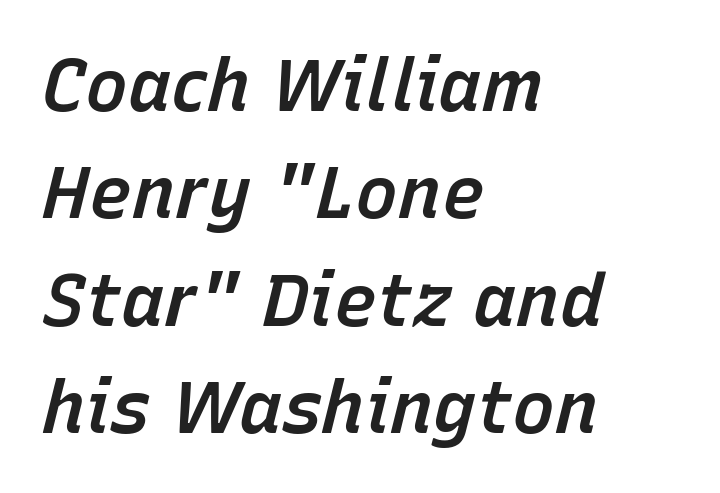
The sample has been set in demibold, a notch under bold. This rendering uses left alignment, leaving the right contour irregular. The line-height multiplier appears to be the usual default. Is the type slanted? Yes — the strokes lean at a clear angle. Looks like regular typesetting: each glyph gets only the width it needs.
